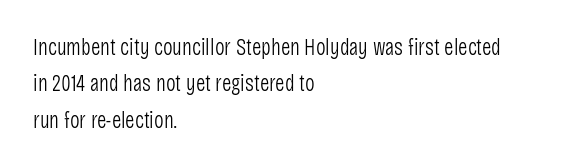
Compared with typical paragraphs, the rows here are spaced about the same. The letterforms sit at book weight or below. Ascenders rise straight up at ninety degrees. The lines are quadded left. Check the space under the baseline: it is left empty. Tracking value appears to be zero — textbook default spacing.
